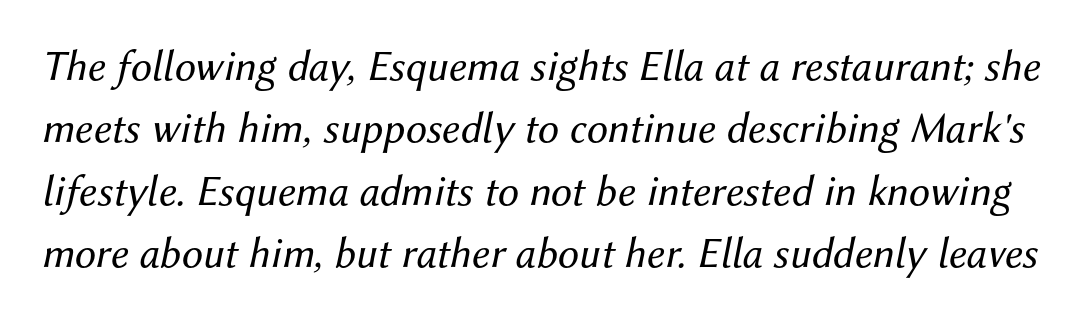
{"italic": "yes", "lean": "right", "slant_degrees": 12, "bold": "no", "weight": "regular", "width": "normal", "stroke_contrast": "medium", "x_height": "medium", "monospaced": "no", "underline": "no", "line_spacing": "normal", "line_spacing_ratio": 1.45, "letter_spacing": "normal", "letter_spacing_em": 0.0, "glyph_px": 43}
